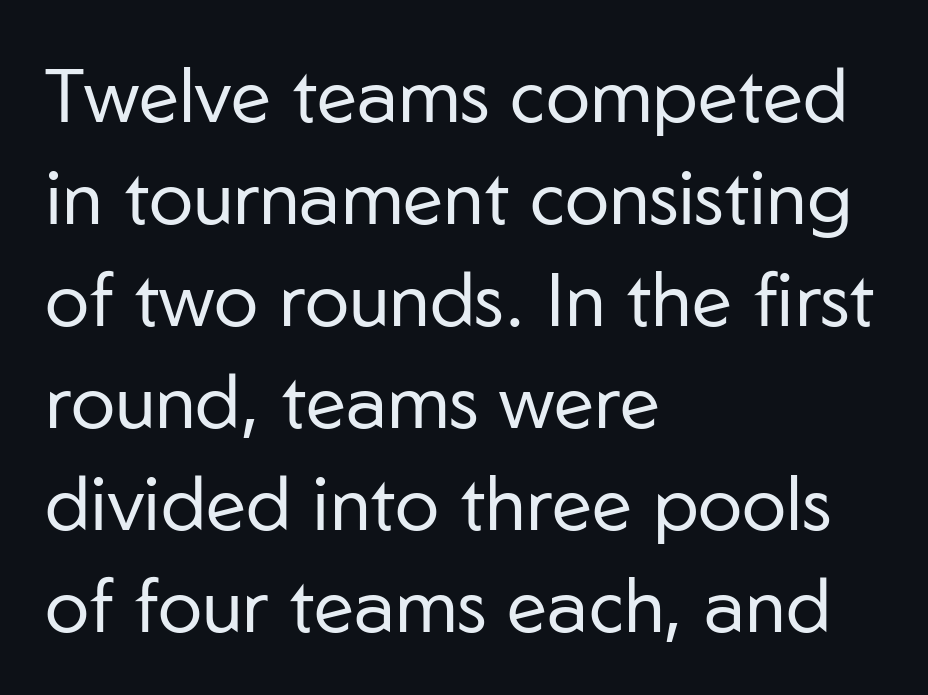
{"serif": "no", "italic": "no", "bold": "no", "weight": "regular", "width": "normal", "stroke_contrast": "low", "x_height": "medium", "monospaced": "no", "underline": "no", "align": "left", "line_spacing": "normal", "line_spacing_ratio": 1.36, "letter_spacing": "normal", "letter_spacing_em": 0.0, "glyph_px": 75}
